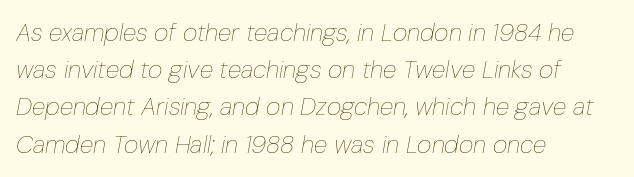
{"italic": "yes", "lean": "right", "slant_degrees": 10, "bold": "no", "underline": "no", "align": "left", "line_spacing": "normal", "line_spacing_ratio": 1.49, "letter_spacing": "normal", "letter_spacing_em": 0.0, "glyph_px": 25}
